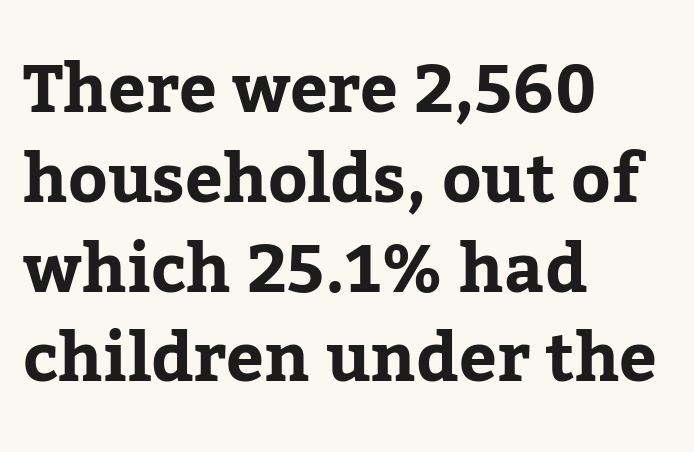
{"serif": "yes", "italic": "no", "bold": "yes", "weight": "bold", "width": "normal", "stroke_contrast": "low", "x_height": "medium", "monospaced": "no", "underline": "no", "align": "left", "line_spacing": "normal", "line_spacing_ratio": 1.34, "letter_spacing": "normal", "letter_spacing_em": 0.0, "glyph_px": 67}
